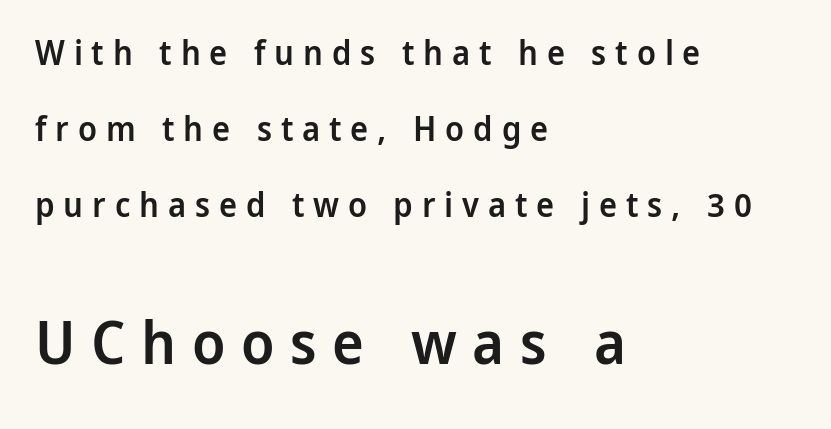
Q: Is the text bold? A: Semi-bold.
Q: Is the text italic (slanted)? A: No, it is upright.
Q: Is the typeface a serif or a sans-serif typeface? A: Sans-serif.
Q: Is the text underlined? A: No.
Q: How is the paragraph aligned? A: Left-aligned.
Q: Is the spacing between letters normal or unusually wide? A: Unusually wide.
Q: Is the spacing between lines tight, normal or loose? A: Loose.
Q: Which block of text is set in a larger size, the first (top) or the second (bottom)? A: The second (bottom) one.
Q: Width (condensed, normal, or wide)? A: Normal.
Q: Stroke contrast? A: Low.
Q: x-height? A: Medium.
Q: Monospaced? A: No.
